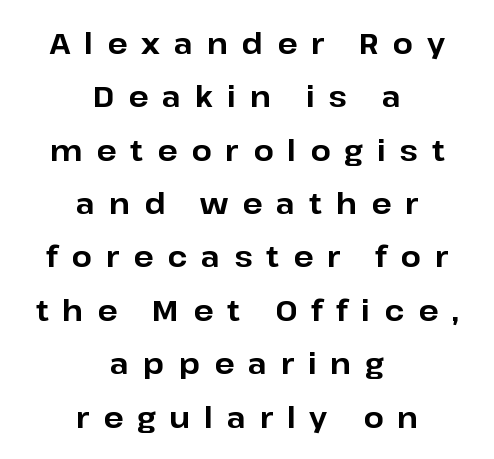
Each row of text sits above clean, open space. Each glyph is drawn with heavy, bold strokes. Are there feet on the stems? There aren't — it's a sans. Typeset on center — no edge is straight. Students, note that the glyphs here are deliberately spaced far apart. Is this a fixed-width face? No — the glyphs have proportional, varying widths.
